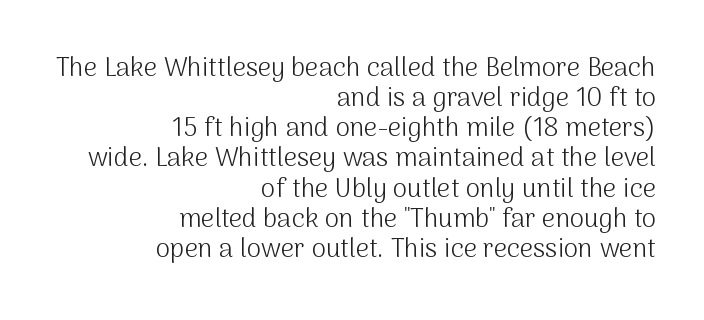
{"italic": "no", "bold": "no", "underline": "no", "align": "right", "line_spacing_ratio": 1.16, "letter_spacing": "normal", "letter_spacing_em": 0.0, "glyph_px": 26}
